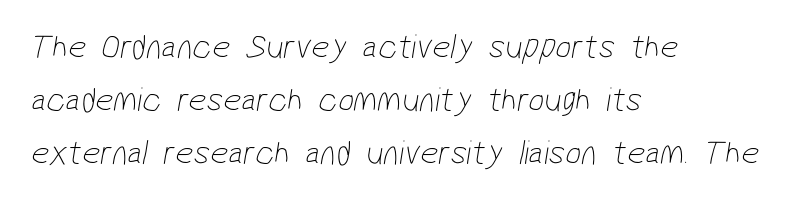
The image shows 35 px thin, condensed sans-serif type; set left-aligned, normal line spacing (1.51x), normal letter spacing, not underlined; low stroke contrast and a medium x-height.
